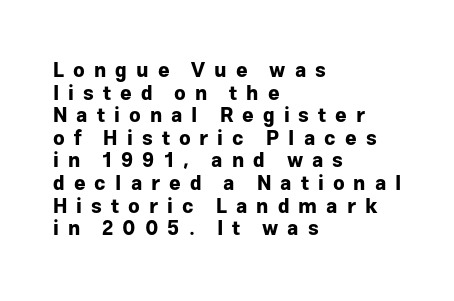
{"italic": "no", "bold": "yes", "underline": "no", "align": "left", "line_spacing": "tight", "line_spacing_ratio": 1.13, "letter_spacing": "wide", "letter_spacing_em": 0.45, "glyph_px": 20}
